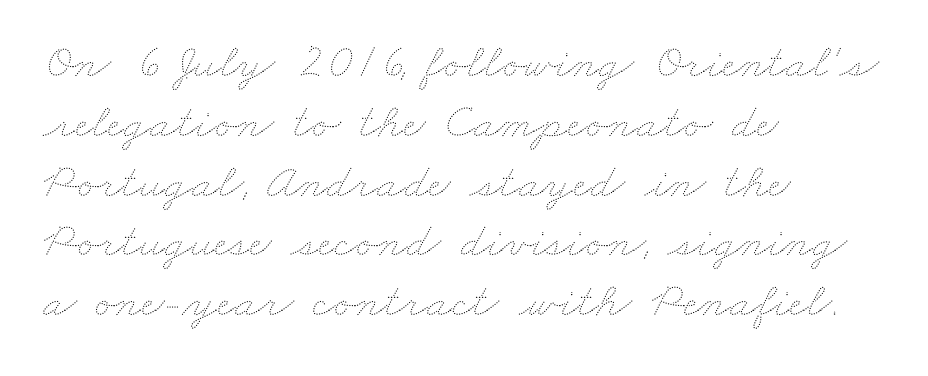
Q: Is the text bold? A: No.
Q: Is the text underlined? A: No.
Q: How is the paragraph aligned? A: Left-aligned.
Q: Is the spacing between letters normal or unusually wide? A: Normal.
Q: Width (condensed, normal, or wide)? A: Wide.
Q: Stroke contrast? A: Medium.
Q: x-height? A: Small.
Q: Monospaced? A: No.
